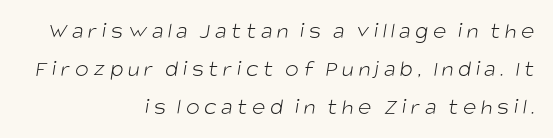
{"bold": "no", "underline": "no", "align": "right", "line_spacing": "normal", "line_spacing_ratio": 1.65, "letter_spacing": "wide", "letter_spacing_em": 0.2, "glyph_px": 23}
